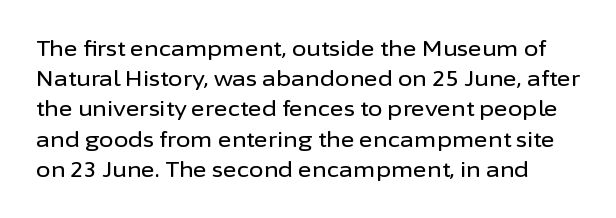
Glyph-to-glyph distance matches everyday printed text. Beneath every word, the page is bare. A typesetter would mark this as roman, not italic. The leading is moderate, giving the passage an even texture.
